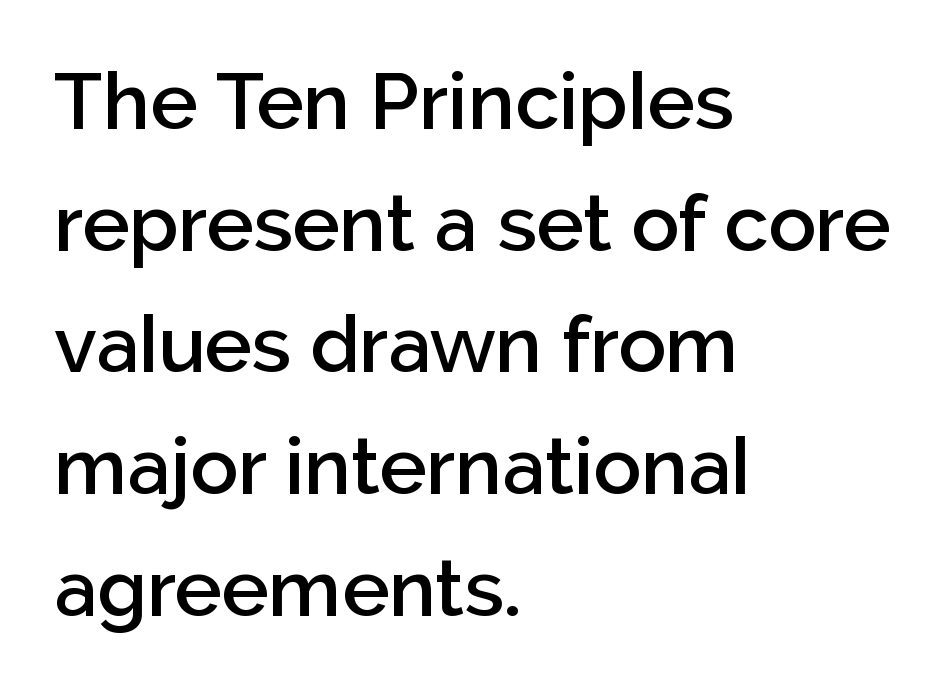
{"serif": "no", "italic": "no", "bold": "semi", "weight": "semibold", "width": "normal", "stroke_contrast": "low", "x_height": "medium", "monospaced": "no", "underline": "no", "align": "left", "line_spacing": "normal", "line_spacing_ratio": 1.54, "letter_spacing": "normal", "letter_spacing_em": 0.0, "glyph_px": 79}
